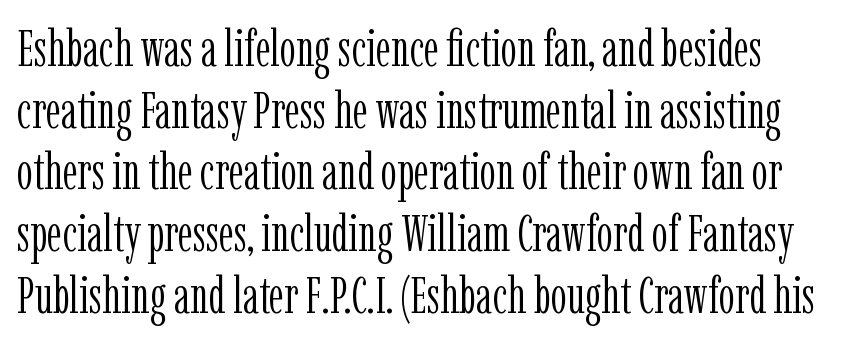
The designer went with a serif here, giving each stem small feet. This sample has the flowing, uneven cadence of proportional lettering. Is there any slant? The stems are plumb. Is this a heavy cut? Hardly; it is regular or lighter.
